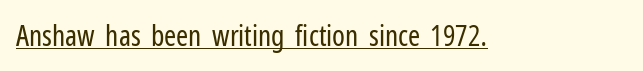
Each letter's strokes conclude bluntly, with no projecting serifs. The passage shown is typed in a proportional face where columns would drift. In terms of posture, this sample is upright. Standard letterfit; no display-style spreading of the glyphs. Summary of weight: not heavy and not bold.
